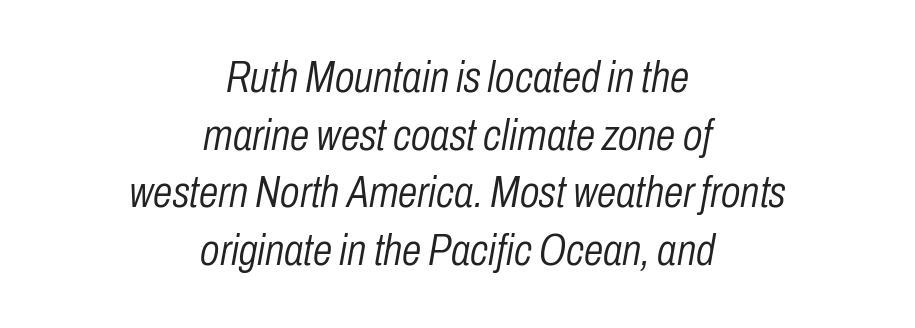
{"italic": "yes", "lean": "right", "slant_degrees": 10, "bold": "no", "weight": "light", "width": "condensed", "stroke_contrast": "low", "x_height": "medium", "monospaced": "no", "underline": "no", "align": "center", "line_spacing": "normal", "line_spacing_ratio": 1.31, "letter_spacing": "normal", "letter_spacing_em": 0.0, "glyph_px": 44}
